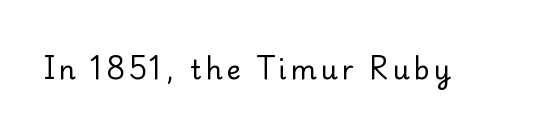
The space directly below the letters is spotless. The letters look calm and open, with moderate or lighter stems. Notice how the stems are strictly vertical — no italics here.
